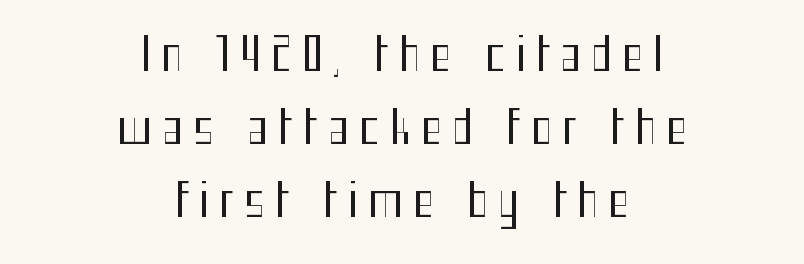
How are the letters spaced? Widely, with obvious added tracking. Both edges are ragged and mirror each other, which tells us the setting is centered. The lettering stays uniformly vertical, giving the passage a roman look. The passage shown is not underscored anywhere. This sample has the flowing, uneven cadence of proportional lettering. Counters stay open thanks to moderate or lighter strokes.
